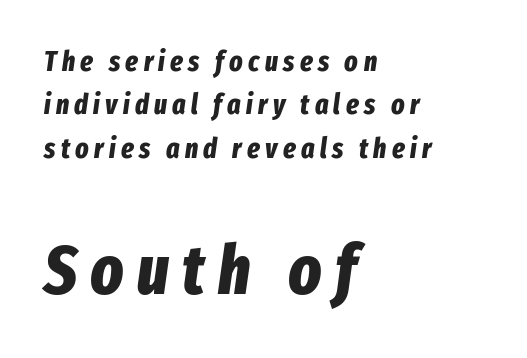
The image shows 69 px bold, condensed type, italic (leaning right); set left-aligned, normal line spacing (1.55x), not underlined; the second (bottom) block is 2.46x larger; low stroke contrast and a medium x-height.
